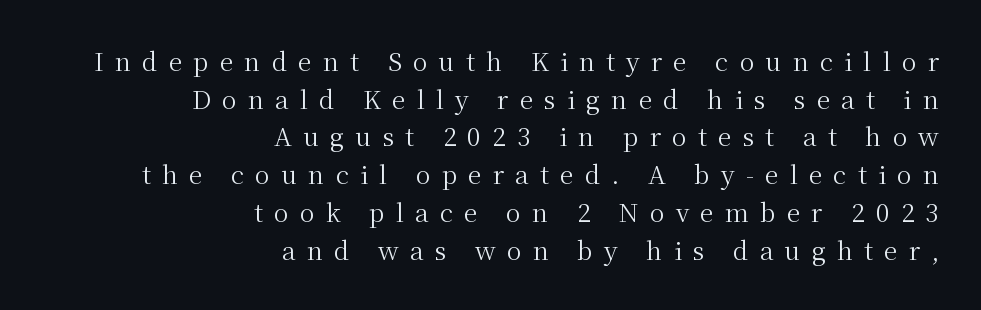
Q: Is the text bold? A: No.
Q: Is the text italic (slanted)? A: No, it is upright.
Q: Is the text underlined? A: No.
Q: How is the paragraph aligned? A: Right-aligned.
Q: Is the spacing between letters normal or unusually wide? A: Unusually wide.
Q: Is the spacing between lines tight, normal or loose? A: Normal.
